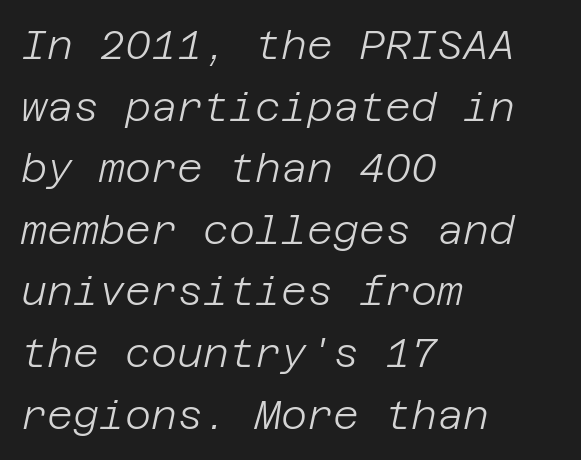
The image shows 40 px light type, italic (leaning right); set left-aligned, normal line spacing (1.54x), normal letter spacing, not underlined; low stroke contrast and a large x-height.
